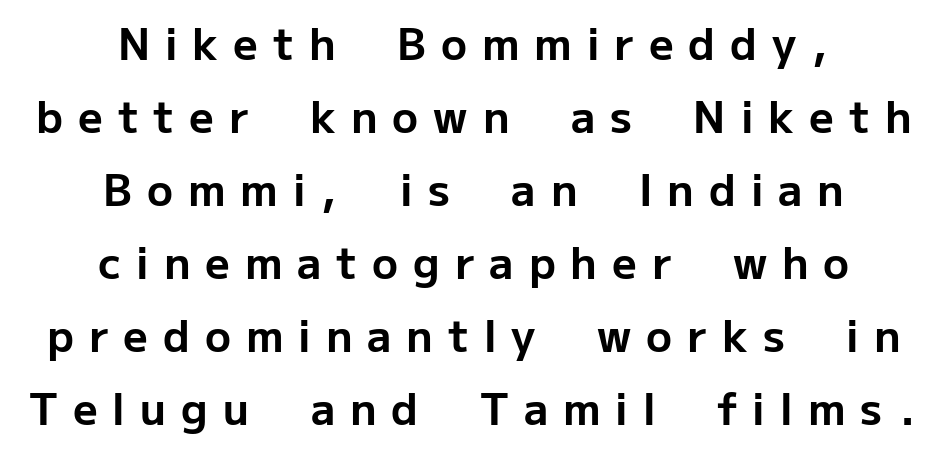
{"serif": "no", "italic": "no", "bold": "yes", "weight": "bold", "width": "normal", "stroke_contrast": "low", "x_height": "medium", "monospaced": "no", "underline": "no", "align": "center", "line_spacing": "normal", "line_spacing_ratio": 1.7, "letter_spacing": "wide", "letter_spacing_em": 0.35, "glyph_px": 43}
